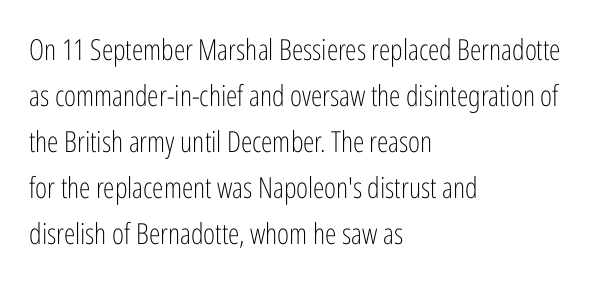
The image shows 29 px light, condensed sans-serif type, upright; set left-aligned, normal line spacing (1.59x), normal letter spacing, not underlined; low stroke contrast and a medium x-height.
